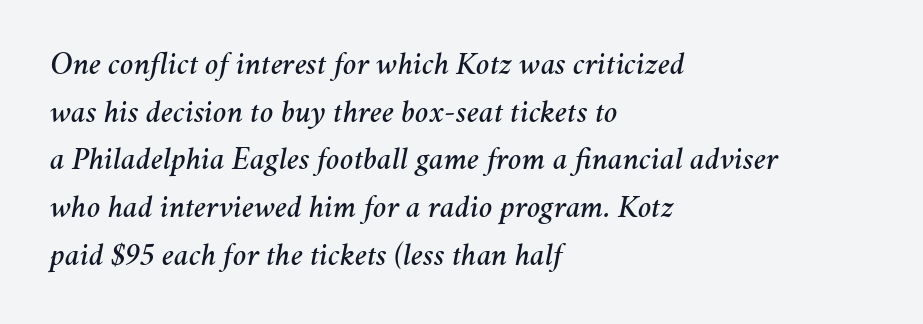
{"italic": "yes", "lean": "right", "slant_degrees": 11, "width": "normal", "stroke_contrast": "medium", "x_height": "medium", "monospaced": "no", "underline": "no", "align": "left", "line_spacing": "normal", "line_spacing_ratio": 1.49, "letter_spacing": "normal", "letter_spacing_em": 0.0, "glyph_px": 32}
